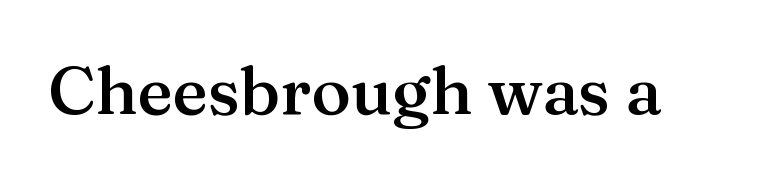
Q: Is the text bold? A: Semi-bold.
Q: Is the text italic (slanted)? A: No, it is upright.
Q: Is the typeface a serif or a sans-serif typeface? A: Serif.
Q: Is the text underlined? A: No.
Q: Is the spacing between letters normal or unusually wide? A: Normal.
Q: Width (condensed, normal, or wide)? A: Normal.
Q: Stroke contrast? A: Medium.
Q: x-height? A: Medium.
Q: Monospaced? A: No.
